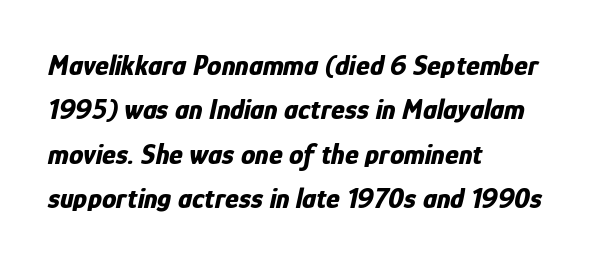
{"italic": "yes", "lean": "right", "slant_degrees": 12, "bold": "yes", "weight": "bold", "width": "condensed", "stroke_contrast": "low", "x_height": "medium", "monospaced": "no", "underline": "no", "align": "left", "line_spacing": "normal", "line_spacing_ratio": 1.53, "letter_spacing": "normal", "letter_spacing_em": 0.0, "glyph_px": 29}
